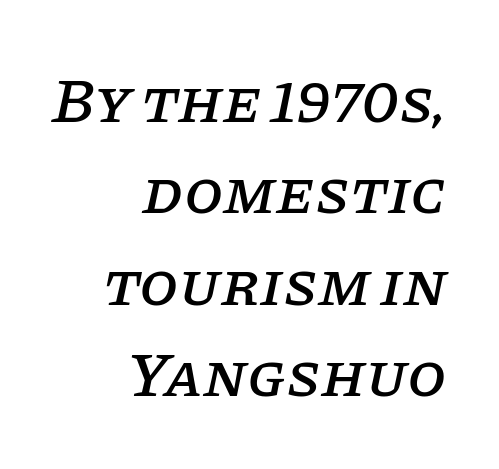
Compared with ordinary roman type, these characters are visibly tilted. Notice how the passage keeps a crisp vertical edge on the right only. This rendering leaves character spacing at its baseline value. The designer went with a serif here, giving each stem small feet.
